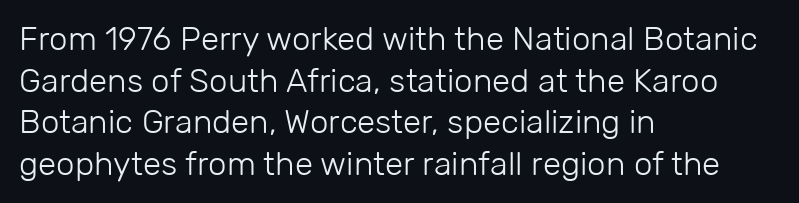
The image shows 33 px light sans-serif type, upright; set left-aligned, normal line spacing (1.26x), normal letter spacing, not underlined; low stroke contrast and a medium x-height.
